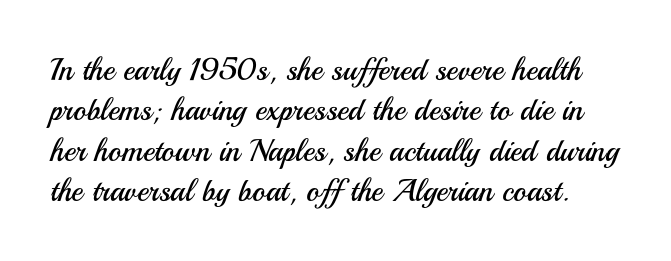
The image shows 31 px regular-weight sans-serif type; set normal line spacing (1.3x), normal letter spacing, not underlined; medium stroke contrast and a small x-height.
